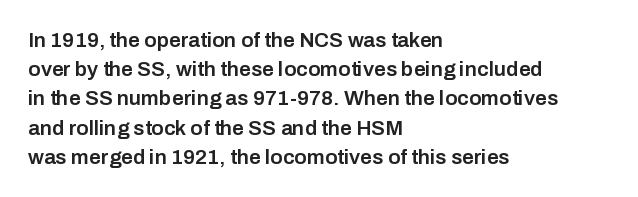
The image shows 21 px text type, upright; set left-aligned, normal line spacing (1.39x), normal letter spacing, not underlined.
